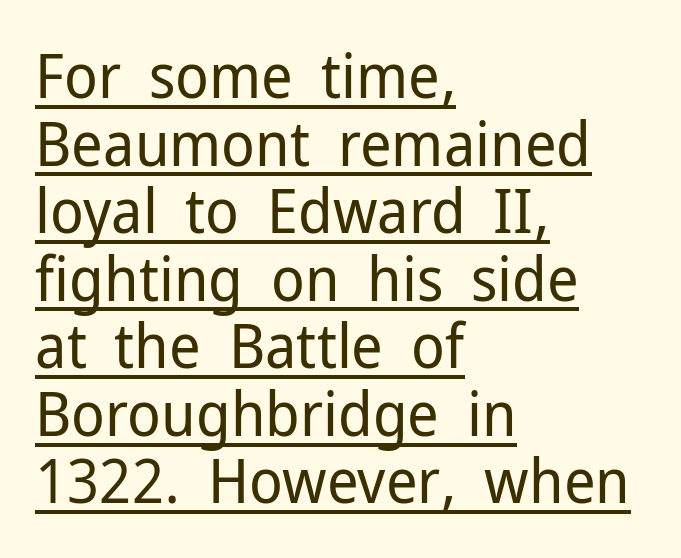
Q: Is the text bold? A: No.
Q: Is the text italic (slanted)? A: No, it is upright.
Q: Is the typeface a serif or a sans-serif typeface? A: Sans-serif.
Q: Is the text underlined? A: Yes.
Q: How is the paragraph aligned? A: Left-aligned.
Q: Is the spacing between letters normal or unusually wide? A: Normal.
Q: Is the spacing between lines tight, normal or loose? A: Tight.
Q: Width (condensed, normal, or wide)? A: Normal.
Q: Stroke contrast? A: Low.
Q: x-height? A: Medium.
Q: Monospaced? A: No.
